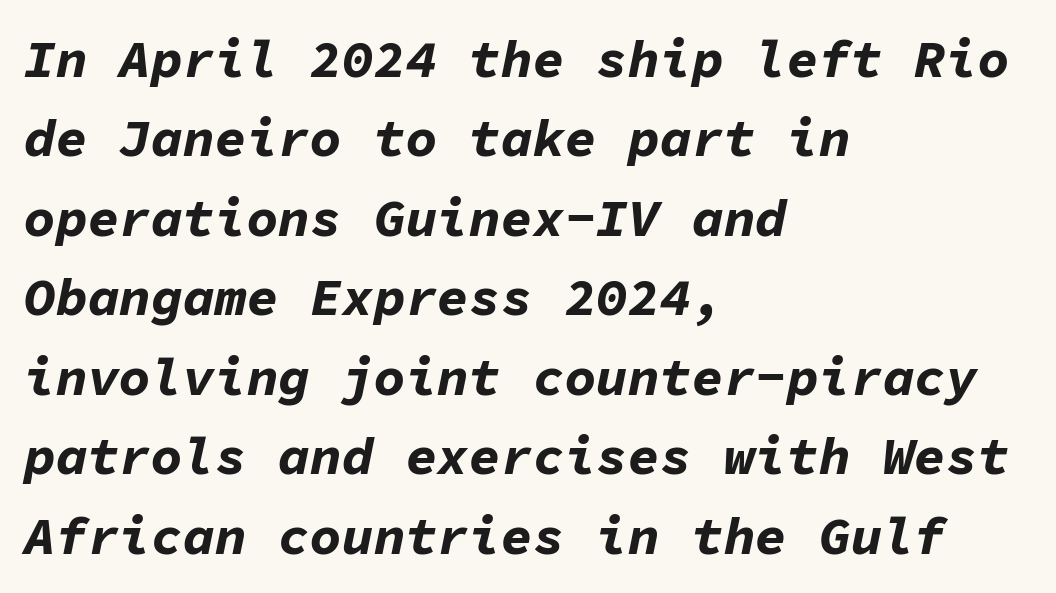
{"italic": "yes", "lean": "right", "slant_degrees": 11, "bold": "yes", "weight": "bold", "width": "normal", "stroke_contrast": "low", "x_height": "medium", "monospaced": "yes", "underline": "no", "align": "left", "line_spacing": "normal", "line_spacing_ratio": 1.5, "letter_spacing": "normal", "letter_spacing_em": 0.0, "glyph_px": 53}
